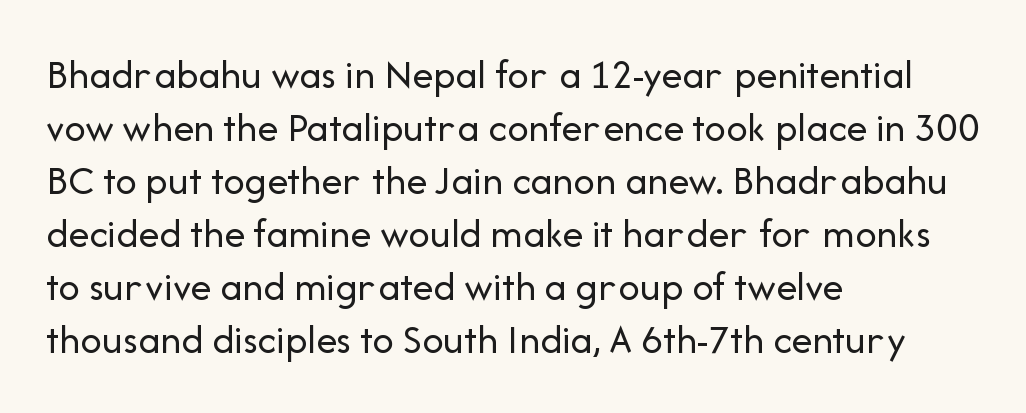
The image shows 42 px regular-weight sans-serif type, upright; set left-aligned, normal line spacing (1.26x), normal letter spacing, not underlined; low stroke contrast and a medium x-height.
